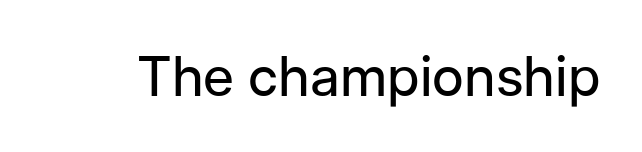
The image shows 55 px regular-weight sans-serif type, upright; set normal letter spacing, not underlined; low stroke contrast and a medium x-height.
